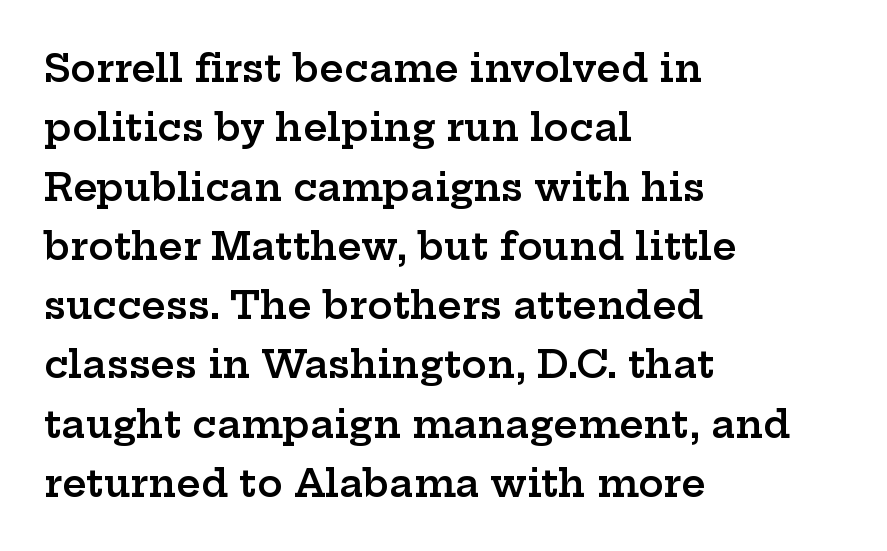
Ascenders rise straight up at ninety degrees. Here the designer chose a conventional face with non-uniform glyph widths. Old-style or modern, the face here clearly has serifs. Lines of text with bare space underneath.
